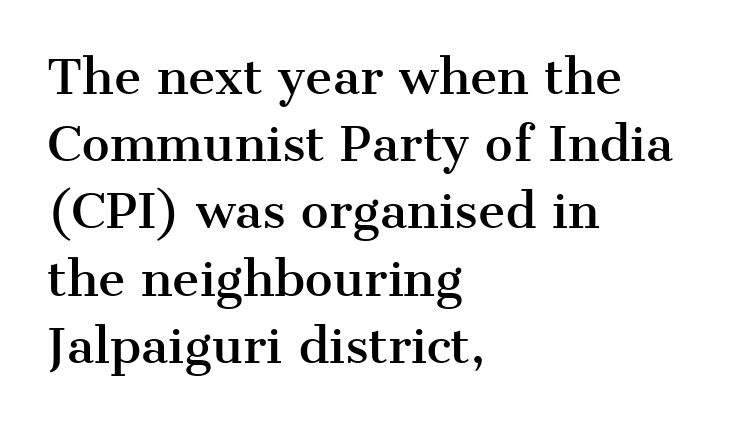
The image shows 47 px serif type, upright; set left-aligned, normal line spacing (1.43x), normal letter spacing, not underlined; medium stroke contrast and a medium x-height.
